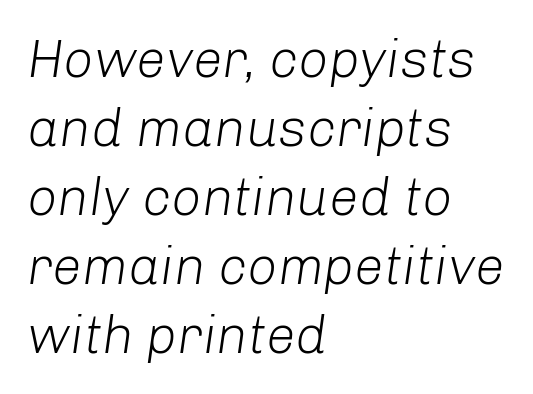
Q: Is the text bold? A: No.
Q: Is the text italic (slanted)? A: Yes, it leans right by about 8 degrees.
Q: Is the text underlined? A: No.
Q: How is the paragraph aligned? A: Left-aligned.
Q: Is the spacing between letters normal or unusually wide? A: Normal.
Q: Is the spacing between lines tight, normal or loose? A: Normal.
Q: Width (condensed, normal, or wide)? A: Normal.
Q: Stroke contrast? A: Low.
Q: x-height? A: Medium.
Q: Monospaced? A: No.
